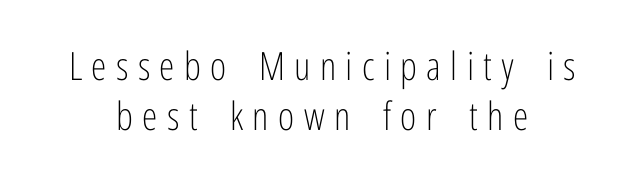
Compared with a typical body face, this is equally light or lighter still. Nope, no serifs anywhere on these letters. A roman cut, with each character standing at attention. Varying glyph widths throughout — classic text-font behaviour. The face used here is rendered with a markedly widened letterfit. Regarding leading, the lines here are spaced in the standard way.
